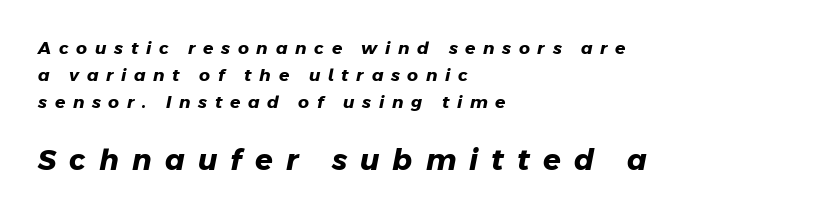
How would I describe the line gaps? Plain and ordinary. Clear beneath every line of the passage. These lines have a slow, spaced-out rhythm from letter to letter. The rendering uses natural spacing where letterforms have individual widths.
